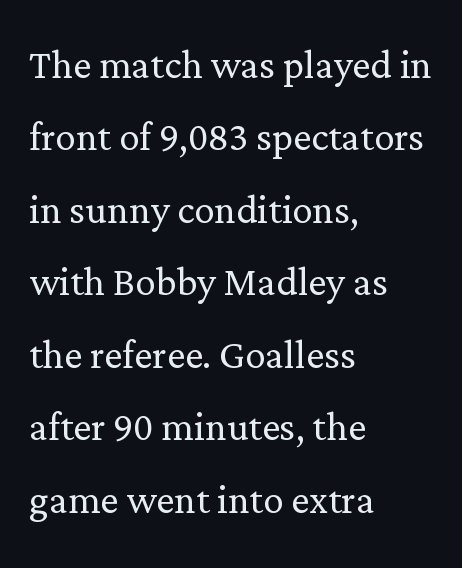
Layout note: lines flush left. Letter spacing: default. This block has exactly the height ordinary leading produces. Notice how the stems are strictly vertical — no italics here. The designer went with a serif here, giving each stem small feet. Bare-footed words on every line.
